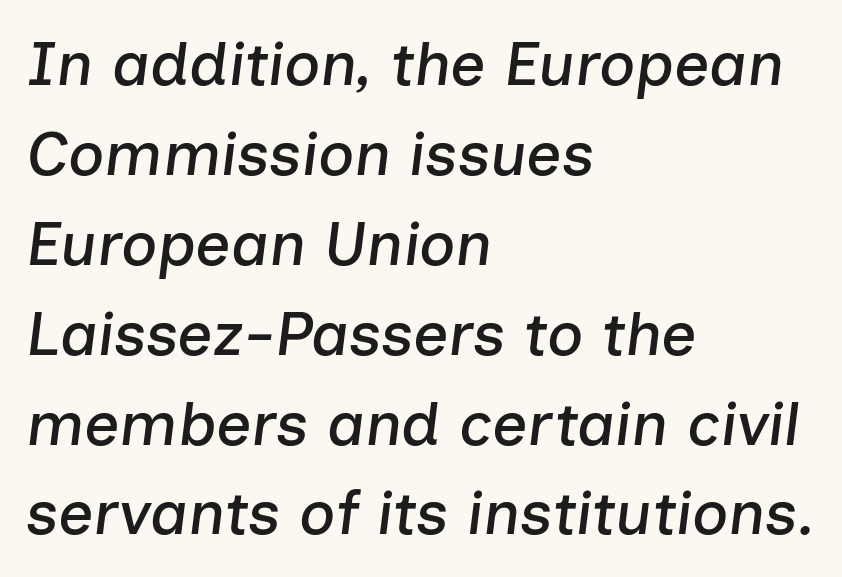
Q: Is the text italic (slanted)? A: Yes, it leans right by about 7 degrees.
Q: Is the text underlined? A: No.
Q: How is the paragraph aligned? A: Left-aligned.
Q: Is the spacing between letters normal or unusually wide? A: Normal.
Q: Is the spacing between lines tight, normal or loose? A: Normal.
Q: Width (condensed, normal, or wide)? A: Normal.
Q: Stroke contrast? A: Low.
Q: x-height? A: Medium.
Q: Monospaced? A: No.
